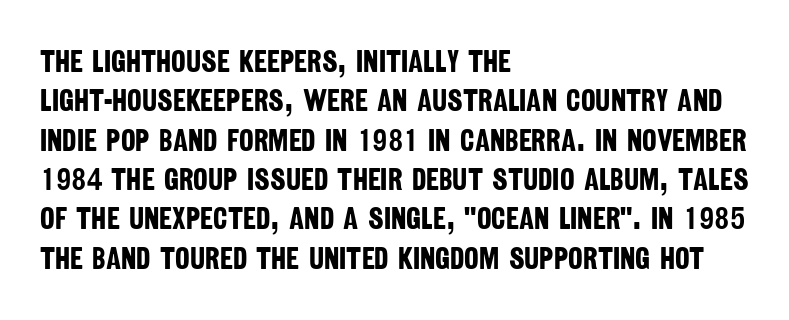
The image shows 31 px bold, condensed sans-serif type; set left-aligned, normal line spacing (1.27x), normal letter spacing, not underlined; low stroke contrast and a large x-height.
